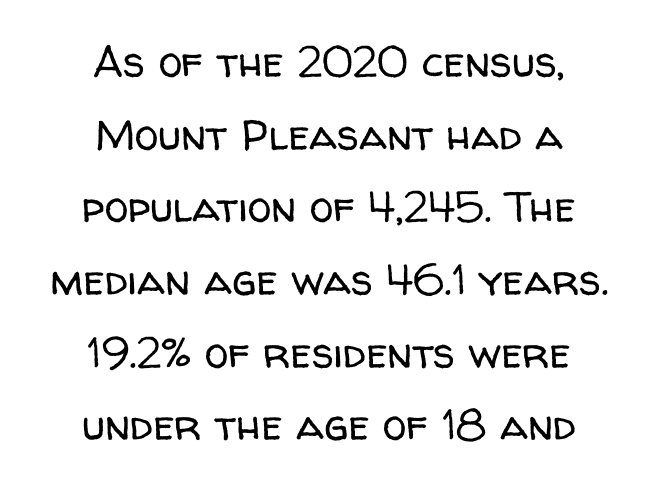
Evenly set lines give the paragraph a standard silhouette. This reads as an unemphasized weight, regular at the heaviest. The setting favours the middle, as headings and verse often do. The space beneath each line is pristine and unruled.
